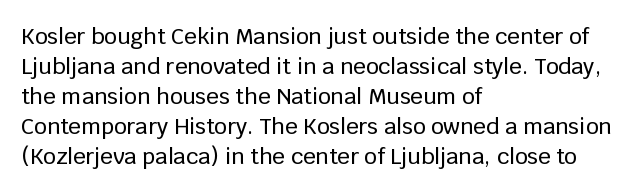
Decoration check: the copy has no underline. A roman cut, with each character standing at attention. The line-height multiplier appears to be the usual default. In CSS terms this would be text-align: left. Words appear dense and cohesive because spacing is normal.
